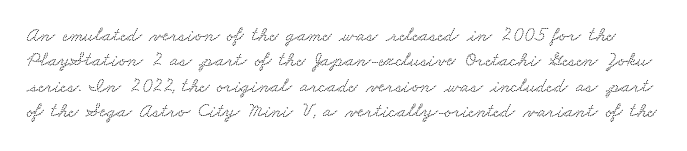
This sample keeps an unexceptional amount of space between lines. The letters sit at their default tracking, neither squeezed nor spread. Plain, unruled lines of type.
